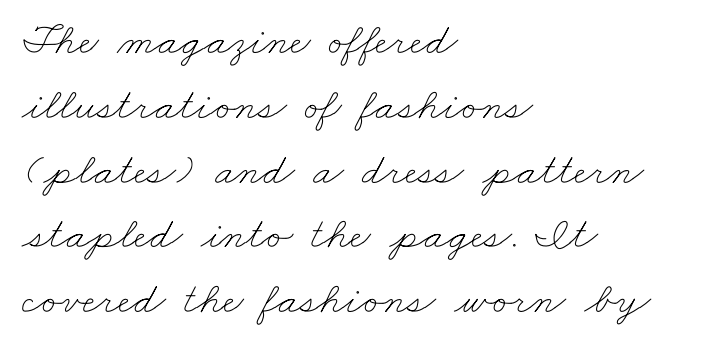
{"bold": "no", "weight": "thin", "width": "wide", "stroke_contrast": "low", "x_height": "small", "monospaced": "no", "underline": "no", "align": "left", "line_spacing": "normal", "line_spacing_ratio": 1.44, "letter_spacing": "normal", "letter_spacing_em": 0.0, "glyph_px": 45}
